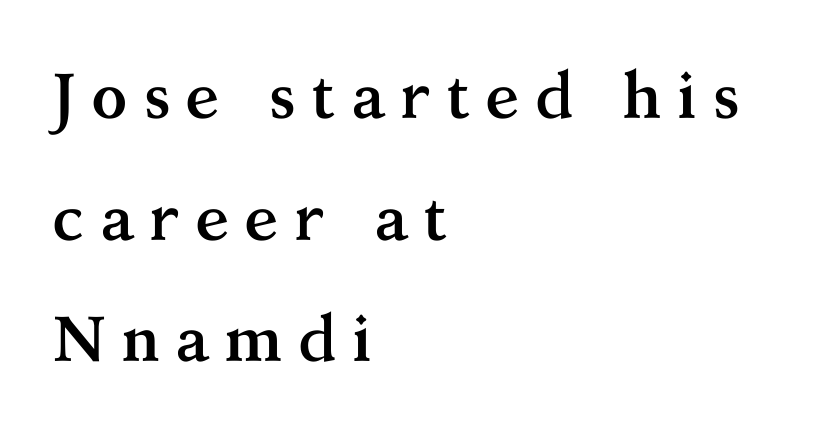
Q: Is the text bold? A: Yes.
Q: Is the text italic (slanted)? A: No, it is upright.
Q: Is the typeface a serif or a sans-serif typeface? A: Serif.
Q: Is the text underlined? A: No.
Q: How is the paragraph aligned? A: Left-aligned.
Q: Is the spacing between letters normal or unusually wide? A: Unusually wide.
Q: Is the spacing between lines tight, normal or loose? A: Loose.
Q: Width (condensed, normal, or wide)? A: Normal.
Q: Stroke contrast? A: Medium.
Q: x-height? A: Medium.
Q: Monospaced? A: No.
